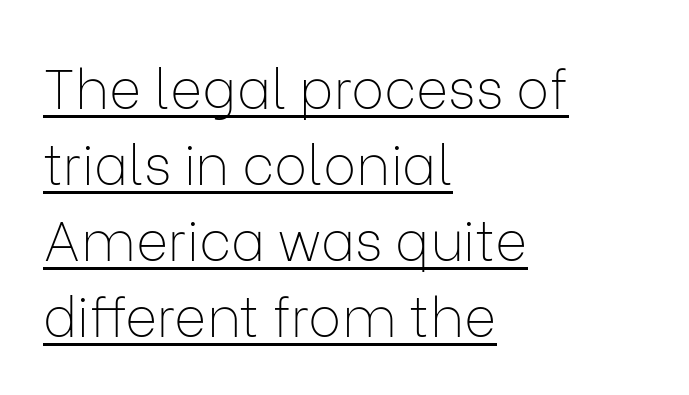
{"serif": "no", "italic": "no", "bold": "no", "weight": "thin", "width": "normal", "stroke_contrast": "low", "x_height": "medium", "monospaced": "no", "underline": "yes", "align": "left", "line_spacing": "normal", "line_spacing_ratio": 1.38, "letter_spacing": "normal", "letter_spacing_em": 0.0, "glyph_px": 55}
